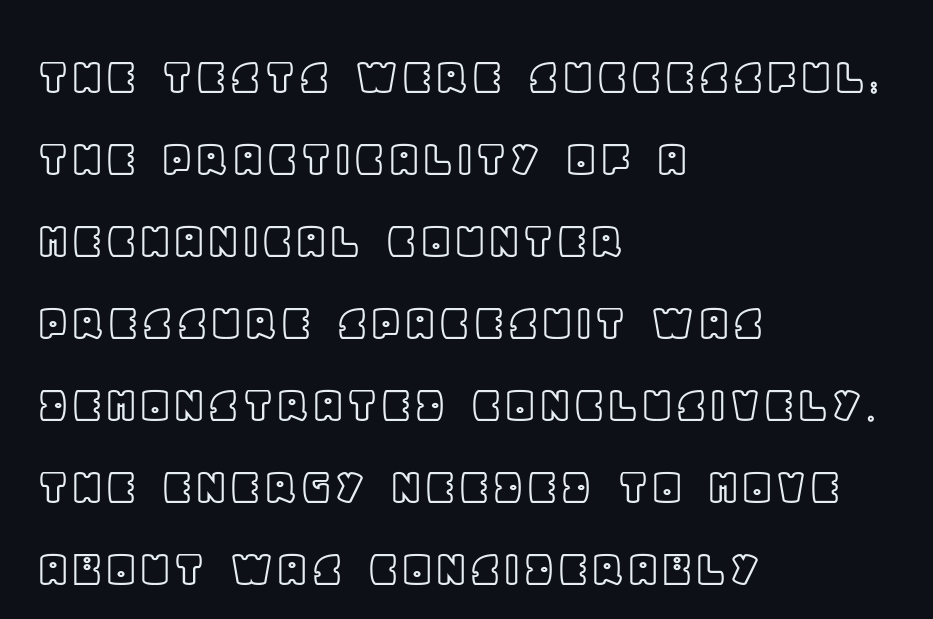
The image shows 55 px text type, upright; set left-aligned, normal line spacing (1.49x), normal letter spacing, not underlined; a large x-height.
